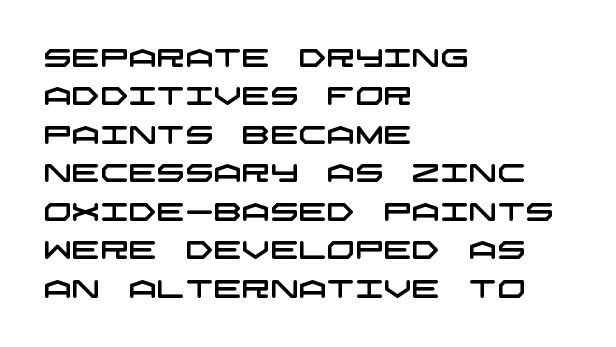
The image shows 25 px text type; set left-aligned, normal line spacing (1.54x), normal letter spacing, not underlined.
